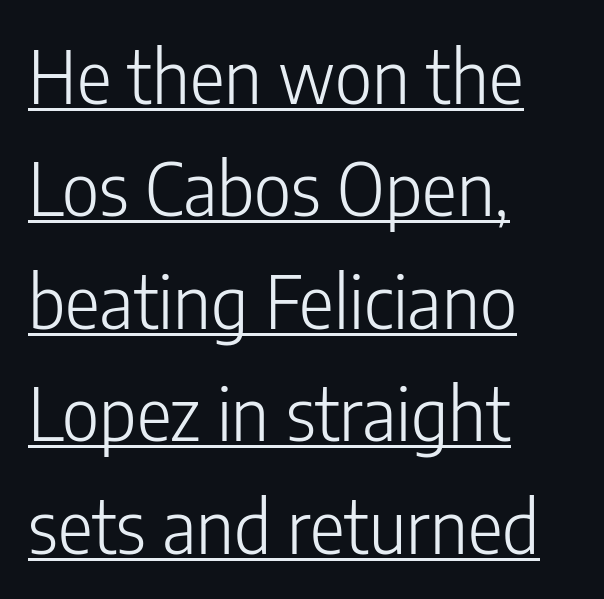
Q: Is the text bold? A: No.
Q: Is the text italic (slanted)? A: No, it is upright.
Q: Is the typeface a serif or a sans-serif typeface? A: Sans-serif.
Q: Is the text underlined? A: Yes.
Q: How is the paragraph aligned? A: Left-aligned.
Q: Is the spacing between letters normal or unusually wide? A: Normal.
Q: Is the spacing between lines tight, normal or loose? A: Normal.
Q: Width (condensed, normal, or wide)? A: Condensed.
Q: Stroke contrast? A: Low.
Q: x-height? A: Medium.
Q: Monospaced? A: No.
